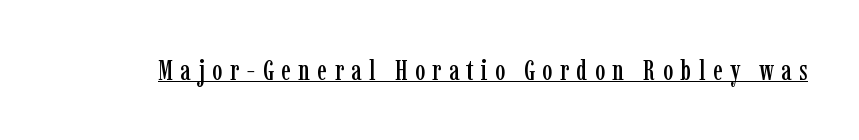
Q: Is the text italic (slanted)? A: No, it is upright.
Q: Is the typeface a serif or a sans-serif typeface? A: Serif.
Q: Is the text underlined? A: Yes.
Q: Is the spacing between letters normal or unusually wide? A: Unusually wide.
Q: Width (condensed, normal, or wide)? A: Condensed.
Q: Stroke contrast? A: Low.
Q: x-height? A: Medium.
Q: Monospaced? A: No.
